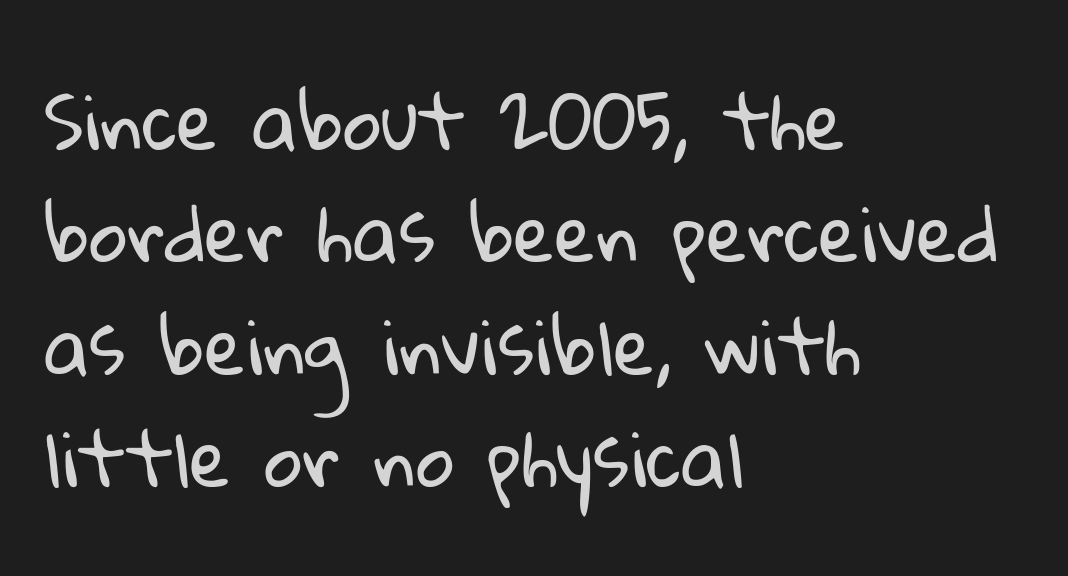
{"serif": "no", "bold": "no", "weight": "regular", "width": "normal", "stroke_contrast": "low", "x_height": "medium", "monospaced": "no", "underline": "no", "align": "left", "line_spacing": "normal", "line_spacing_ratio": 1.5, "letter_spacing": "normal", "letter_spacing_em": 0.0, "glyph_px": 75}
